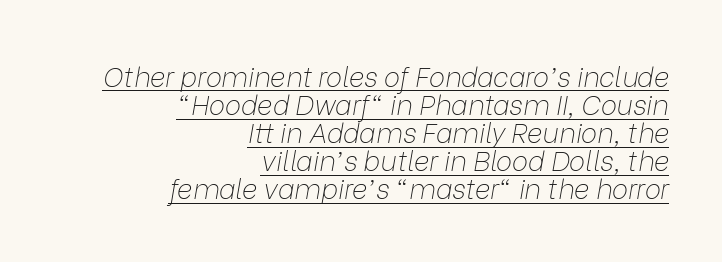
Q: Is the text bold? A: No.
Q: Is the text italic (slanted)? A: Yes, it leans right by about 9 degrees.
Q: Is the text underlined? A: Yes.
Q: How is the paragraph aligned? A: Right-aligned.
Q: Is the spacing between letters normal or unusually wide? A: Normal.
Q: Is the spacing between lines tight, normal or loose? A: Tight.
